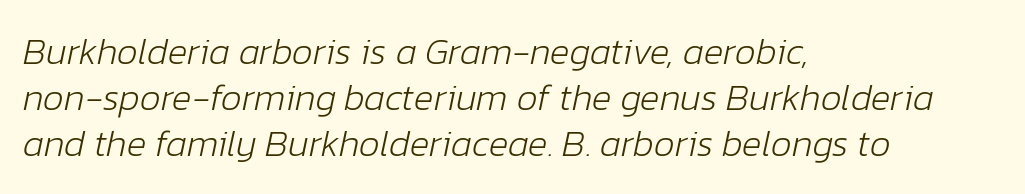
Q: Is the text bold? A: No.
Q: Is the text italic (slanted)? A: Yes, it leans right by about 12 degrees.
Q: Is the text underlined? A: No.
Q: How is the paragraph aligned? A: Left-aligned.
Q: Is the spacing between letters normal or unusually wide? A: Normal.
Q: Width (condensed, normal, or wide)? A: Normal.
Q: Stroke contrast? A: Low.
Q: x-height? A: Medium.
Q: Monospaced? A: No.
